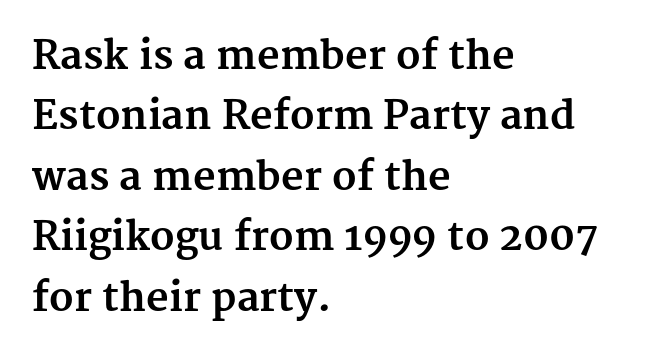
The image shows 39 px bold serif type, upright; set left-aligned, normal line spacing (1.55x), normal letter spacing, not underlined; medium stroke contrast and a medium x-height.
